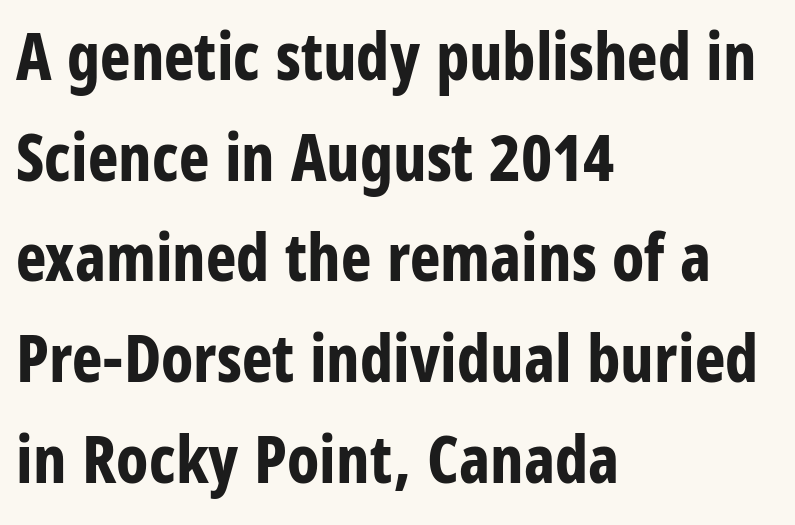
Note the varied advance widths — an 'i' is clearly narrower than an 'm'. This rendering employs a face without finishing strokes, i.e., a sans-serif. There is no visible air inserted between adjacent glyphs. These lines carry a lot of weight — the face is fully bold. No italicization has been applied; the sample stays upright.
